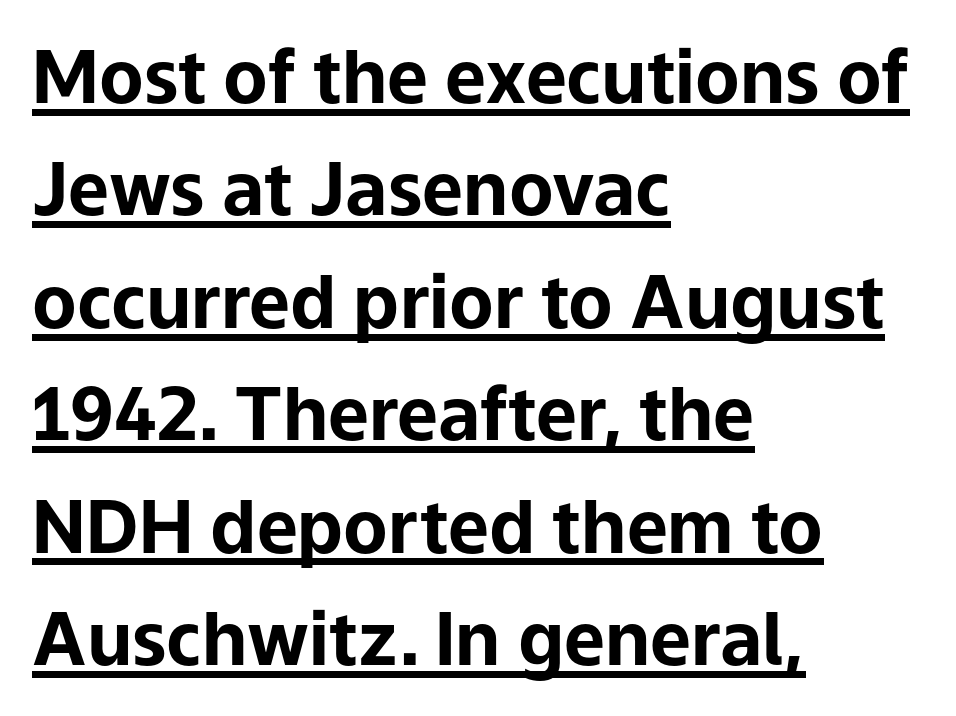
Q: Is the text bold? A: Yes.
Q: Is the text italic (slanted)? A: No, it is upright.
Q: Is the typeface a serif or a sans-serif typeface? A: Sans-serif.
Q: Is the text underlined? A: Yes.
Q: How is the paragraph aligned? A: Left-aligned.
Q: Is the spacing between letters normal or unusually wide? A: Normal.
Q: Is the spacing between lines tight, normal or loose? A: Normal.
Q: Width (condensed, normal, or wide)? A: Normal.
Q: Stroke contrast? A: Low.
Q: x-height? A: Medium.
Q: Monospaced? A: No.
